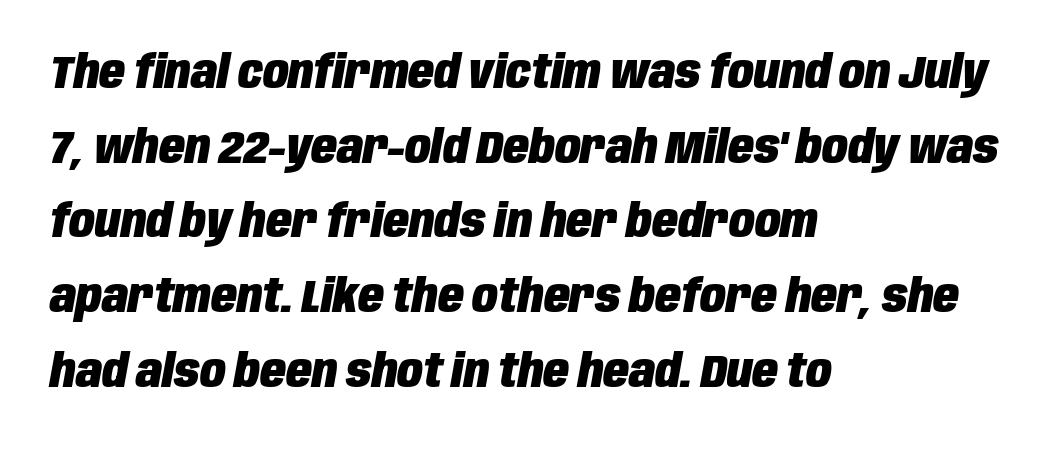
Leading matches the norm, producing a regular column. Is the letter spacing exaggerated? No — it looks like the ordinary default. This sample has the flowing, uneven cadence of proportional lettering. Lines of text with bare space underneath. The passage shown is emphatically bold.
